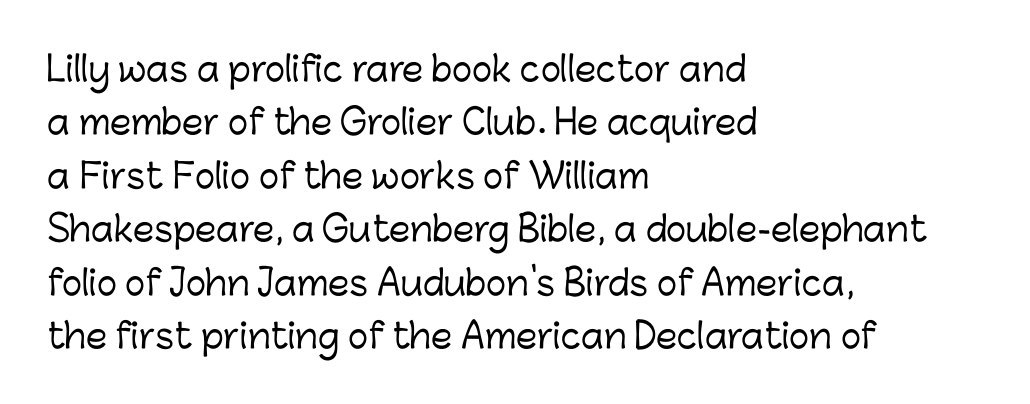
{"serif": "no", "italic": "no", "width": "normal", "stroke_contrast": "low", "x_height": "medium", "monospaced": "no", "underline": "no", "align": "left", "line_spacing": "normal", "line_spacing_ratio": 1.57, "letter_spacing": "normal", "letter_spacing_em": 0.0, "glyph_px": 34}
